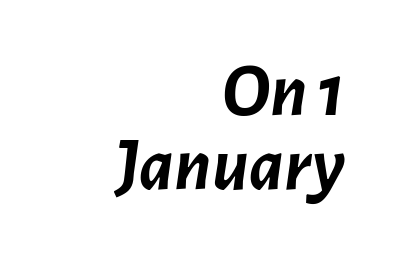
Standard letterfit; no display-style spreading of the glyphs. The leading is snug, giving the passage a crowded texture. Any mark beneath the type? The region is blank. Do the characters align in a grid? No, the font is proportional. I'd describe the lettering as bold — thick and assertive.
